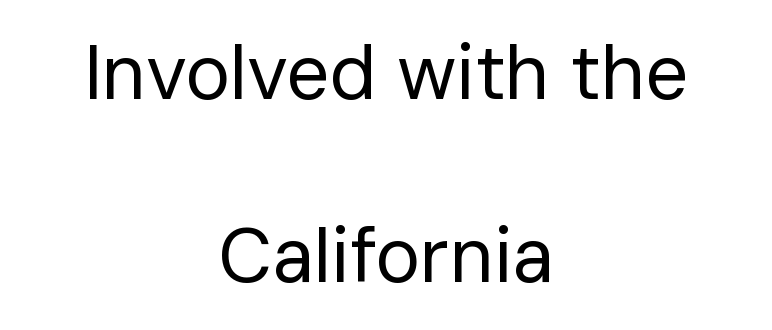
Does the leading feel generous? Absolutely, it's lavish. Teacher's note: observe the equal gaps on both sides — that is centered alignment. Underlining? Definitely not there. Each letter's strokes conclude bluntly, with no projecting serifs. The characters are drawn with everyday or finer stroke widths.
